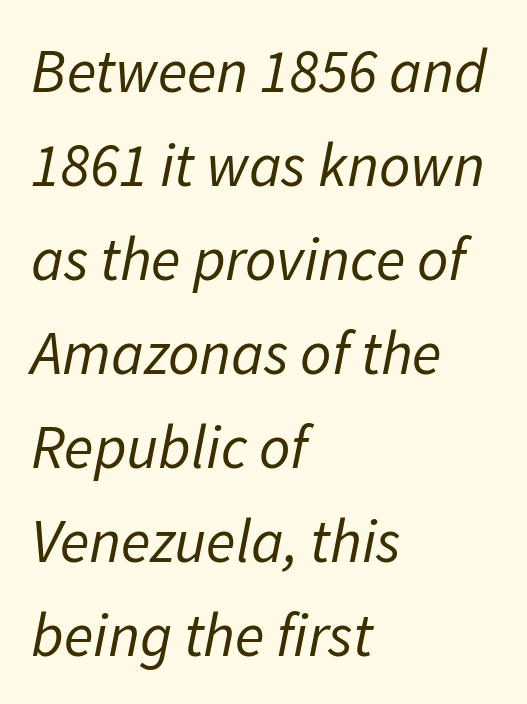
{"italic": "yes", "lean": "right", "slant_degrees": 11, "bold": "no", "weight": "regular", "width": "normal", "stroke_contrast": "low", "x_height": "medium", "monospaced": "no", "underline": "no", "align": "left", "line_spacing": "normal", "line_spacing_ratio": 1.54, "letter_spacing": "normal", "letter_spacing_em": 0.0, "glyph_px": 61}
